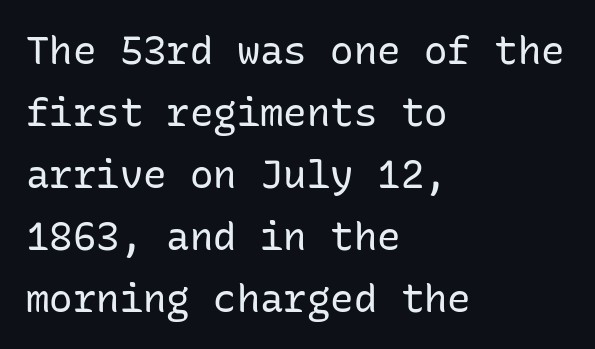
Q: Is the text bold? A: No.
Q: Is the text italic (slanted)? A: No, it is upright.
Q: Is the typeface a serif or a sans-serif typeface? A: Sans-serif.
Q: Is the text underlined? A: No.
Q: How is the paragraph aligned? A: Left-aligned.
Q: Is the spacing between letters normal or unusually wide? A: Normal.
Q: Is the spacing between lines tight, normal or loose? A: Normal.
Q: Width (condensed, normal, or wide)? A: Normal.
Q: Stroke contrast? A: Low.
Q: x-height? A: Medium.
Q: Monospaced? A: Yes.
